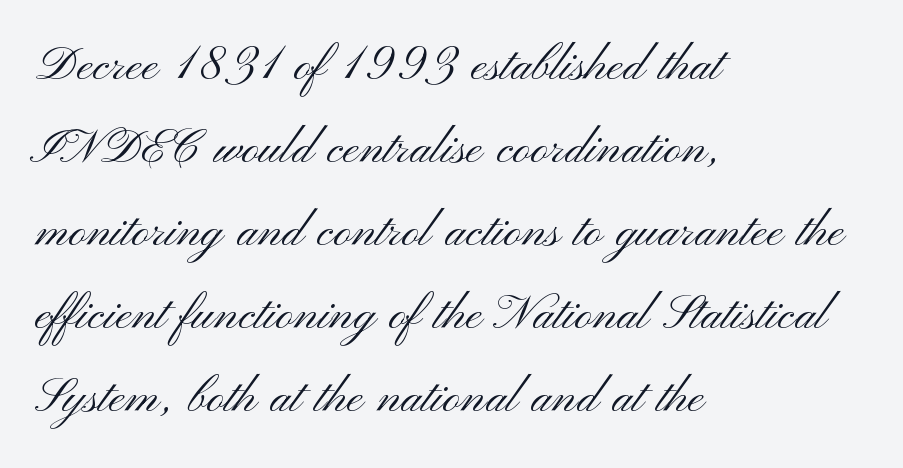
The image shows 61 px light, wide sans-serif type; set left-aligned, normal line spacing (1.36x), normal letter spacing, not underlined; medium stroke contrast and a small x-height.
